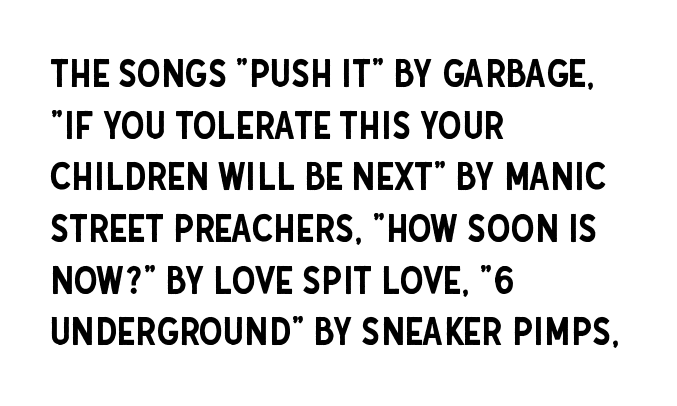
Q: Is the text italic (slanted)? A: No, it is upright.
Q: Is the typeface a serif or a sans-serif typeface? A: Sans-serif.
Q: Is the text underlined? A: No.
Q: How is the paragraph aligned? A: Left-aligned.
Q: Is the spacing between letters normal or unusually wide? A: Normal.
Q: Is the spacing between lines tight, normal or loose? A: Normal.
Q: Width (condensed, normal, or wide)? A: Condensed.
Q: Stroke contrast? A: Low.
Q: x-height? A: Large.
Q: Monospaced? A: No.
